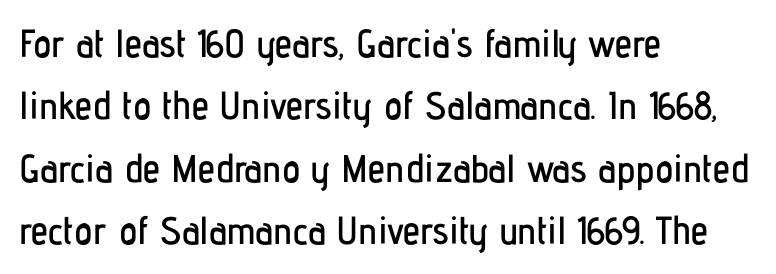
{"serif": "no", "italic": "no", "width": "condensed", "stroke_contrast": "low", "x_height": "medium", "monospaced": "no", "underline": "no", "align": "left", "line_spacing": "normal", "line_spacing_ratio": 1.6, "letter_spacing": "normal", "letter_spacing_em": 0.0, "glyph_px": 39}
